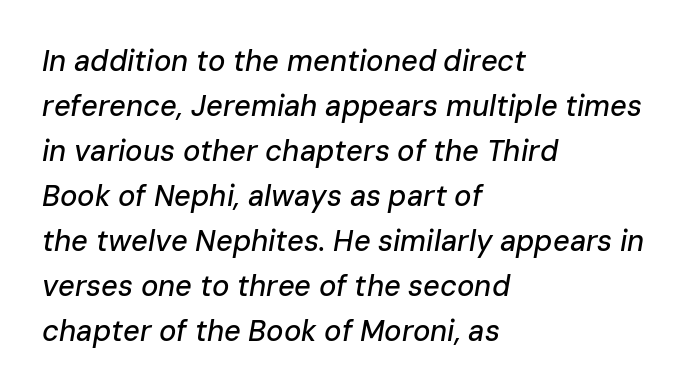
{"italic": "yes", "lean": "right", "slant_degrees": 10, "width": "normal", "stroke_contrast": "low", "x_height": "medium", "monospaced": "no", "underline": "no", "align": "left", "line_spacing": "normal", "line_spacing_ratio": 1.55, "letter_spacing": "normal", "letter_spacing_em": 0.0, "glyph_px": 29}
